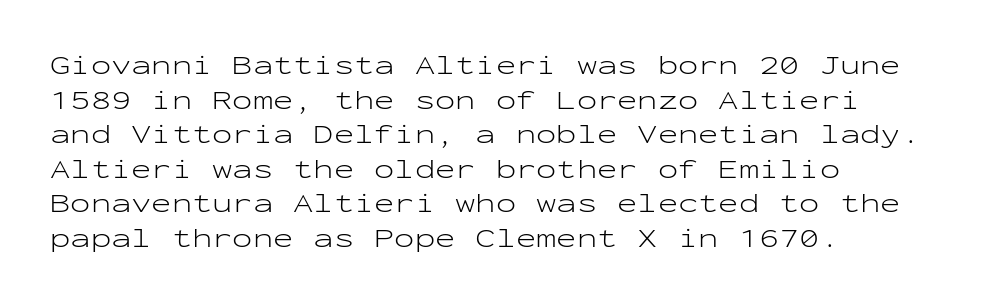
The block of text has a typical density, with ordinary space between rows. Which margin do the lines hug? The left one — the right edge is uneven. The space directly below the letters is spotless. This is the regular roman posture of the typeface. Does extra space separate the letters? No, they use regular spacing.
